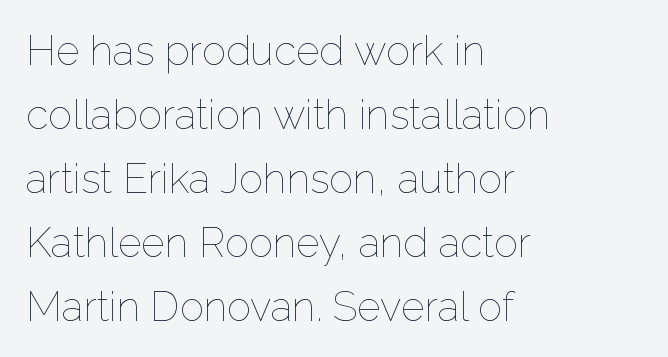
{"italic": "no", "bold": "no", "weight": "thin", "width": "normal", "stroke_contrast": "low", "x_height": "medium", "monospaced": "no", "underline": "no", "align": "left", "line_spacing": "normal", "line_spacing_ratio": 1.56, "letter_spacing": "normal", "letter_spacing_em": 0.0, "glyph_px": 41}
